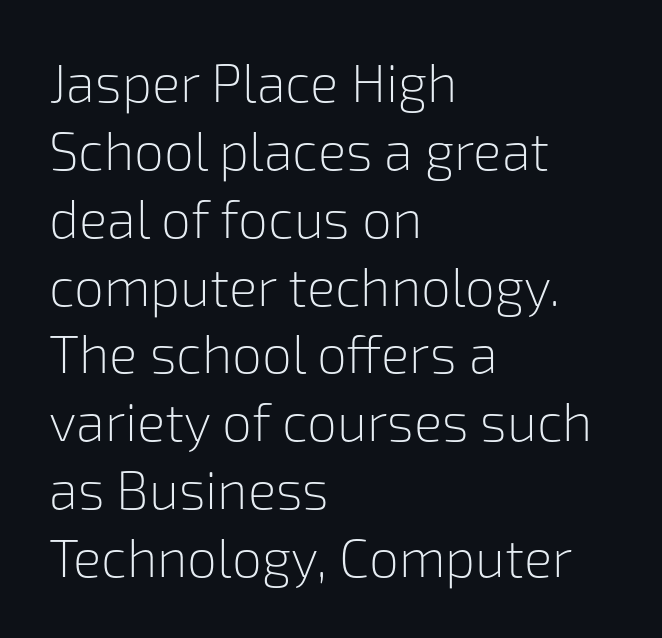
Every character sits straight up, as roman type does. This sample has the flowing, uneven cadence of proportional lettering. No extra ink here — the face is not bold. Plain, unruled lines of type. Tracking value appears to be zero — textbook default spacing. Evenly set lines give the paragraph a standard silhouette.
